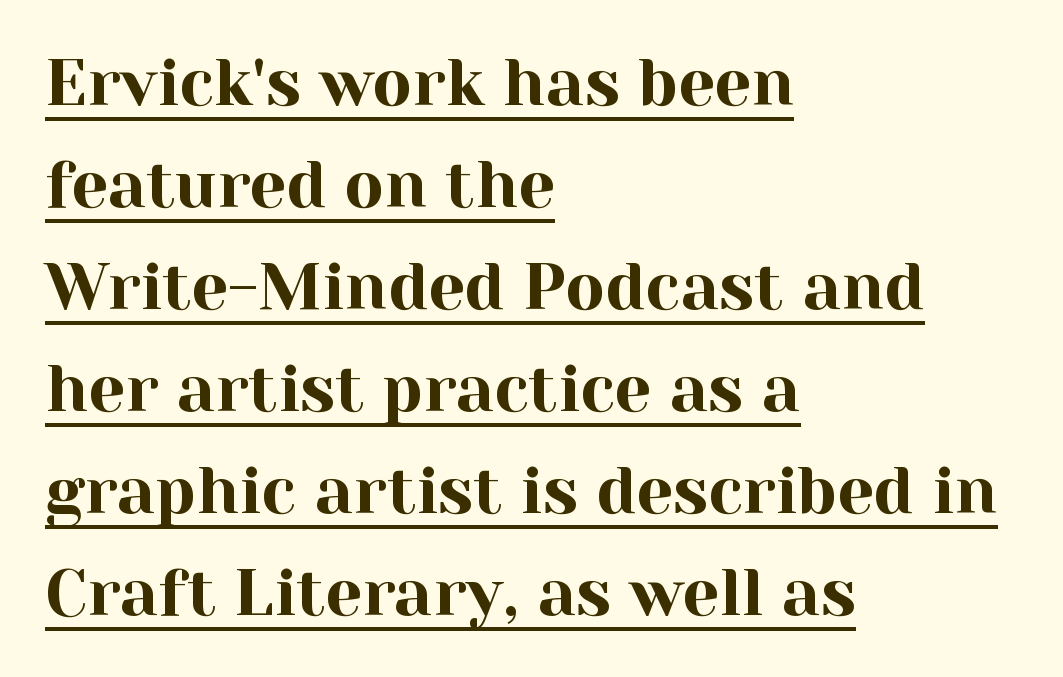
Q: Is the text italic (slanted)? A: No, it is upright.
Q: Is the typeface a serif or a sans-serif typeface? A: Serif.
Q: Is the text underlined? A: Yes.
Q: How is the paragraph aligned? A: Left-aligned.
Q: Is the spacing between letters normal or unusually wide? A: Normal.
Q: Is the spacing between lines tight, normal or loose? A: Normal.
Q: Width (condensed, normal, or wide)? A: Normal.
Q: x-height? A: Medium.
Q: Monospaced? A: No.
